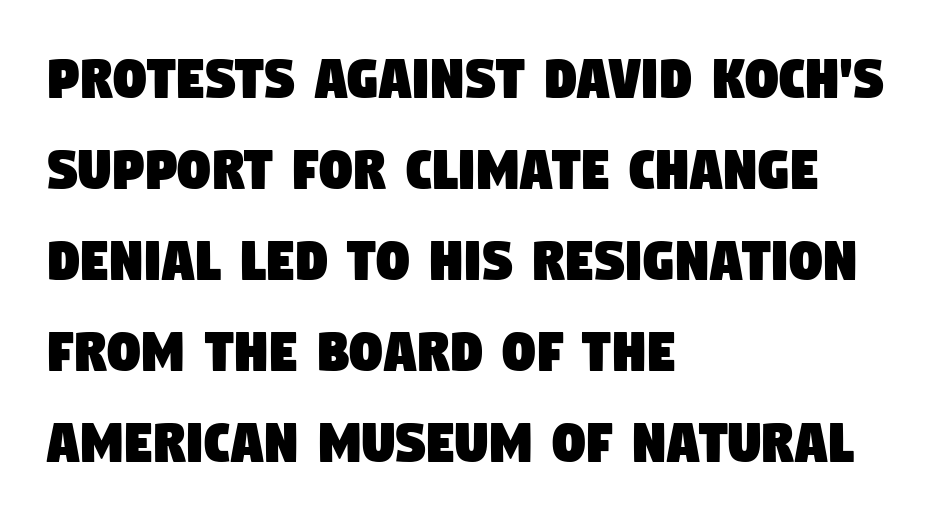
{"serif": "no", "width": "condensed", "stroke_contrast": "low", "x_height": "large", "monospaced": "no", "underline": "no", "align": "left", "line_spacing": "normal", "line_spacing_ratio": 1.4, "letter_spacing": "normal", "letter_spacing_em": 0.0, "glyph_px": 65}
